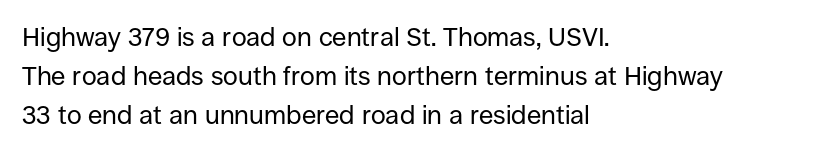
Q: Is the text bold? A: No.
Q: Is the text italic (slanted)? A: No, it is upright.
Q: Is the text underlined? A: No.
Q: How is the paragraph aligned? A: Left-aligned.
Q: Is the spacing between letters normal or unusually wide? A: Normal.
Q: Is the spacing between lines tight, normal or loose? A: Normal.
